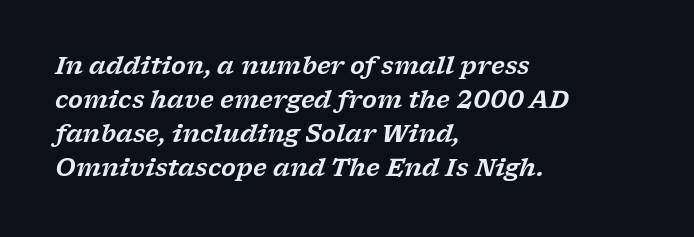
Q: Is the text italic (slanted)? A: Yes, it leans right by about 17 degrees.
Q: Is the text underlined? A: No.
Q: How is the paragraph aligned? A: Left-aligned.
Q: Is the spacing between letters normal or unusually wide? A: Normal.
Q: Is the spacing between lines tight, normal or loose? A: Normal.
